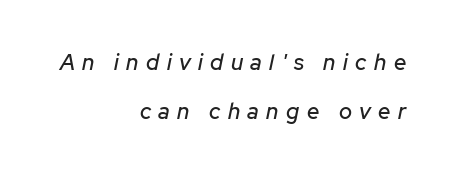
Q: Is the text italic (slanted)? A: Yes, it leans right by about 12 degrees.
Q: Is the text underlined? A: No.
Q: How is the paragraph aligned? A: Right-aligned.
Q: Is the spacing between letters normal or unusually wide? A: Unusually wide.
Q: Is the spacing between lines tight, normal or loose? A: Loose.
